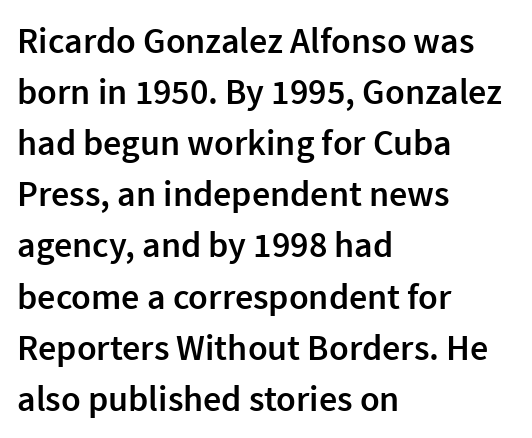
The image shows 36 px semibold sans-serif type, upright; set left-aligned, normal line spacing (1.42x), normal letter spacing, not underlined; a medium x-height.
